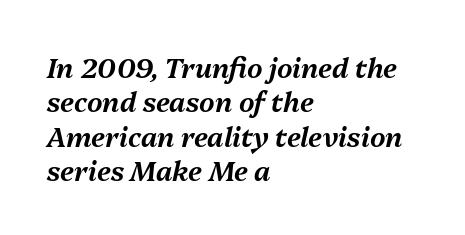
{"italic": "yes", "lean": "right", "slant_degrees": 13, "underline": "no", "align": "left", "line_spacing": "normal", "line_spacing_ratio": 1.27, "letter_spacing": "normal", "letter_spacing_em": 0.0, "glyph_px": 27}
